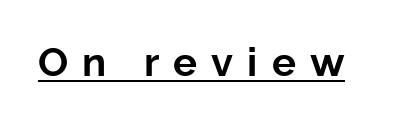
This rendering employs a face without finishing strokes, i.e., a sans-serif. Every character sits straight up, as roman type does. The words here are underlined. A typesetter would call this proportional, since set widths differ per character. These words are printed bold, with thick strokes throughout.
